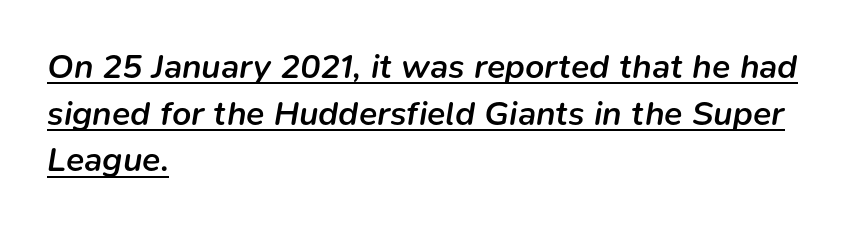
The image shows 34 px semibold type, italic (leaning right); set left-aligned, normal line spacing (1.37x), normal letter spacing, underlined; low stroke contrast and a medium x-height.
